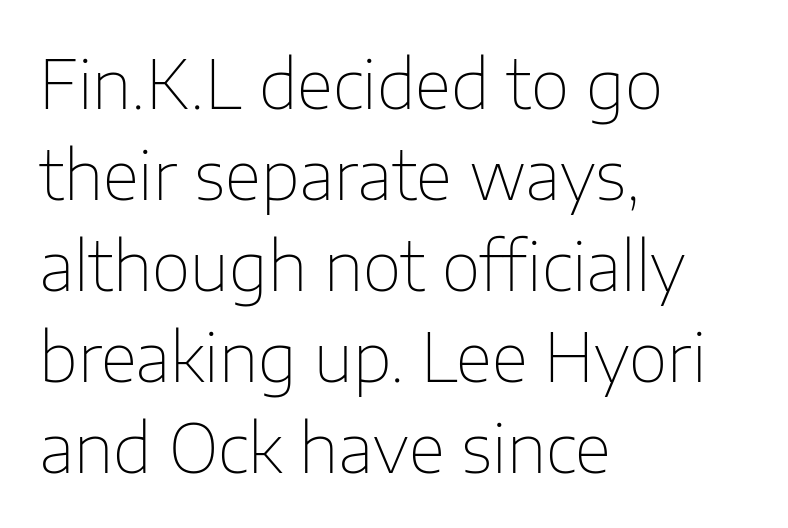
{"serif": "no", "italic": "no", "bold": "no", "weight": "thin", "width": "normal", "stroke_contrast": "low", "x_height": "medium", "monospaced": "no", "underline": "no", "align": "left", "line_spacing": "normal", "line_spacing_ratio": 1.36, "letter_spacing": "normal", "letter_spacing_em": 0.0, "glyph_px": 67}
